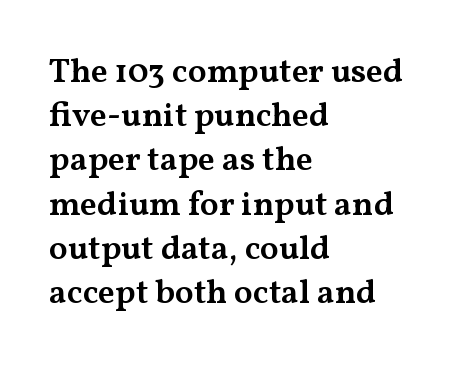
The image shows 34 px semibold, wide serif type, upright; set left-aligned, normal line spacing (1.3x), normal letter spacing, not underlined; medium stroke contrast and a medium x-height.
